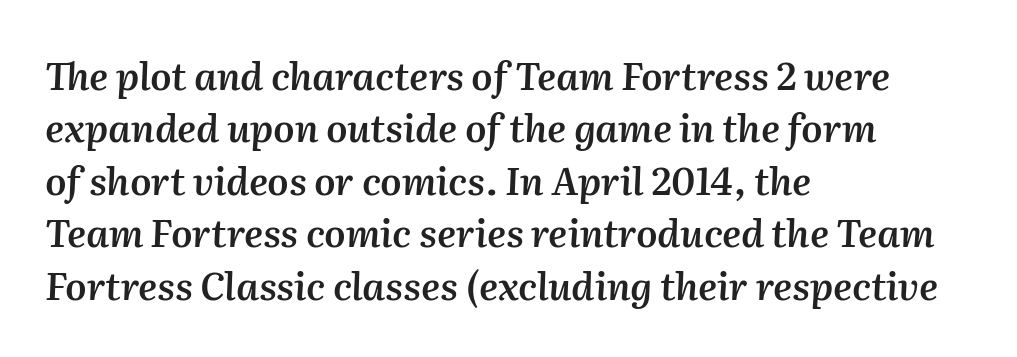
{"italic": "yes", "lean": "right", "slant_degrees": 2, "bold": "semi", "weight": "semibold", "width": "normal", "stroke_contrast": "medium", "x_height": "medium", "monospaced": "no", "underline": "no", "align": "left", "line_spacing": "normal", "line_spacing_ratio": 1.38, "letter_spacing": "normal", "letter_spacing_em": 0.0, "glyph_px": 38}
